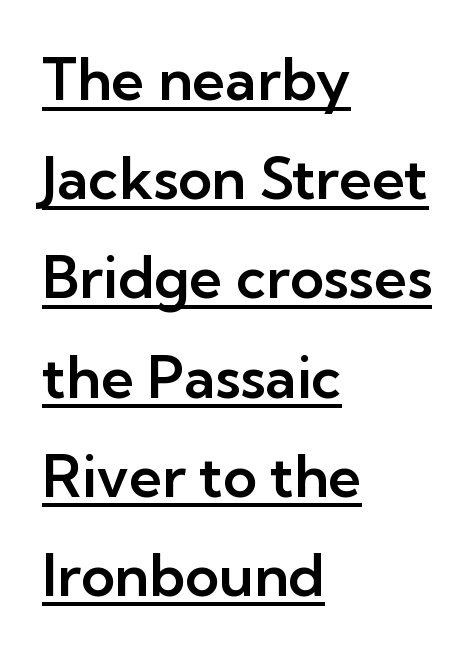
{"serif": "no", "italic": "no", "width": "normal", "stroke_contrast": "low", "x_height": "medium", "monospaced": "no", "underline": "yes", "align": "left", "line_spacing_ratio": 1.71, "letter_spacing": "normal", "letter_spacing_em": 0.0, "glyph_px": 58}
